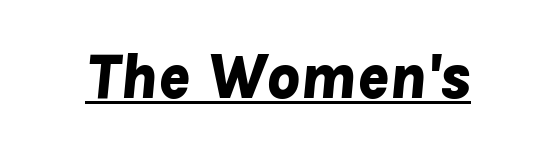
{"italic": "yes", "lean": "right", "slant_degrees": 8, "bold": "yes", "weight": "bold", "width": "normal", "stroke_contrast": "low", "x_height": "medium", "monospaced": "no", "underline": "yes", "letter_spacing": "normal", "letter_spacing_em": 0.0, "glyph_px": 65}
